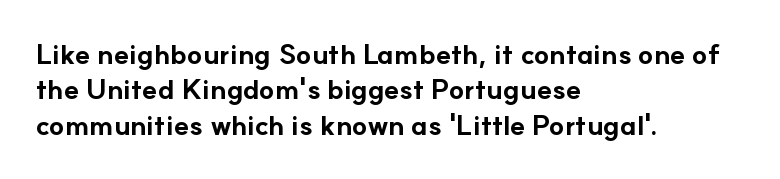
The image shows 28 px bold sans-serif type, upright; set left-aligned, normal line spacing (1.26x), normal letter spacing, not underlined; low stroke contrast and a small x-height.
